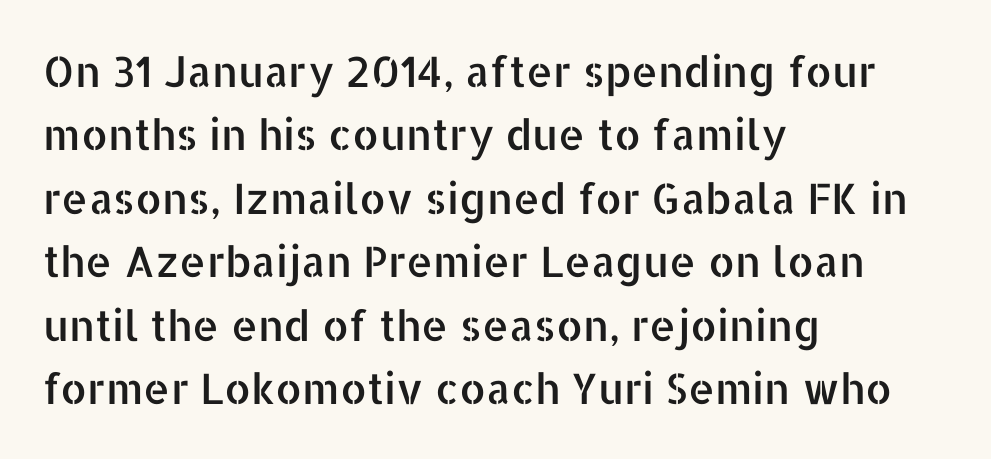
The image shows 42 px sans-serif type, upright; set left-aligned, normal line spacing (1.51x), normal letter spacing, not underlined; low stroke contrast and a medium x-height.
